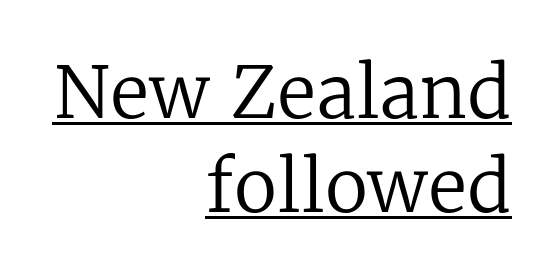
Q: Is the text bold? A: No.
Q: Is the text italic (slanted)? A: No, it is upright.
Q: Is the typeface a serif or a sans-serif typeface? A: Serif.
Q: Is the text underlined? A: Yes.
Q: How is the paragraph aligned? A: Right-aligned.
Q: Is the spacing between letters normal or unusually wide? A: Normal.
Q: Is the spacing between lines tight, normal or loose? A: Normal.
Q: Width (condensed, normal, or wide)? A: Normal.
Q: Stroke contrast? A: Low.
Q: x-height? A: Medium.
Q: Monospaced? A: No.
